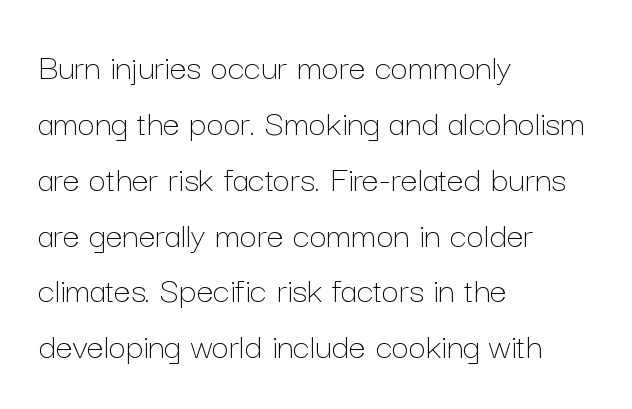
Q: Is the text bold? A: No.
Q: Is the text italic (slanted)? A: No, it is upright.
Q: Is the text underlined? A: No.
Q: How is the paragraph aligned? A: Left-aligned.
Q: Is the spacing between letters normal or unusually wide? A: Normal.
Q: Is the spacing between lines tight, normal or loose? A: Normal.
Q: Width (condensed, normal, or wide)? A: Normal.
Q: Stroke contrast? A: Low.
Q: x-height? A: Medium.
Q: Monospaced? A: No.
